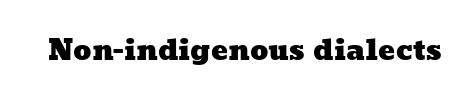
{"width": "wide", "stroke_contrast": "low", "x_height": "medium", "monospaced": "no", "underline": "no", "letter_spacing": "normal", "letter_spacing_em": 0.0, "glyph_px": 28}
